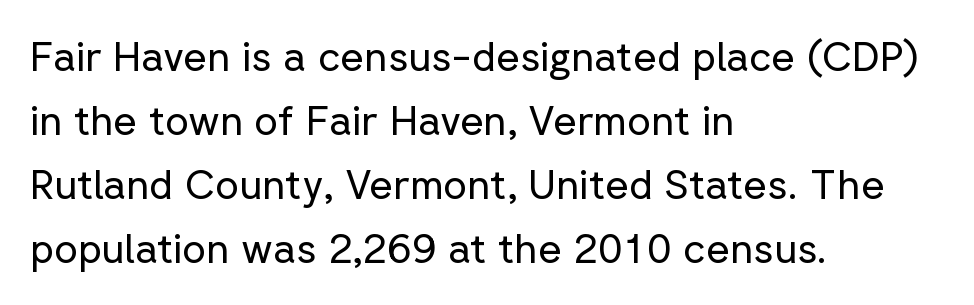
{"serif": "no", "italic": "no", "bold": "no", "weight": "regular", "width": "normal", "stroke_contrast": "low", "x_height": "medium", "monospaced": "no", "underline": "no", "align": "left", "line_spacing": "normal", "line_spacing_ratio": 1.56, "letter_spacing": "normal", "letter_spacing_em": 0.0, "glyph_px": 41}
